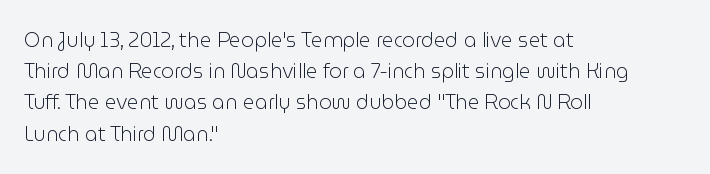
Between one letter and the next there's only the usual sliver of space. Letters rest on an invisible, unmarked baseline. Does the copy run flush right? No — it runs flush left. Nothing heavy about these letters — not bold at all.
